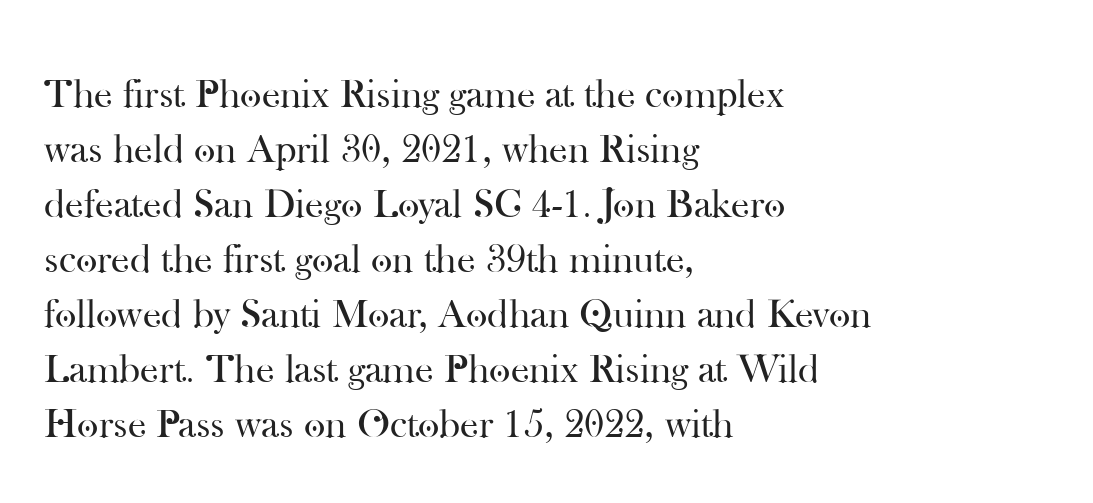
Q: Is the text bold? A: No.
Q: Is the text italic (slanted)? A: No, it is upright.
Q: Is the typeface a serif or a sans-serif typeface? A: Serif.
Q: Is the text underlined? A: No.
Q: How is the paragraph aligned? A: Left-aligned.
Q: Is the spacing between letters normal or unusually wide? A: Normal.
Q: Is the spacing between lines tight, normal or loose? A: Normal.
Q: Width (condensed, normal, or wide)? A: Normal.
Q: Stroke contrast? A: High.
Q: x-height? A: Small.
Q: Monospaced? A: No.
